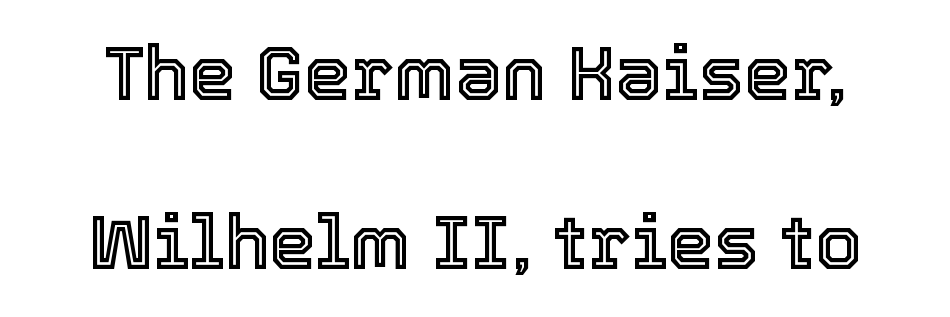
Plain, unruled lines of type. If you drew a line through each stem, it would be perfectly vertical. Letter spacing: default. The space between consecutive lines is lavish. A typesetter would call this proportional, since set widths differ per character.
